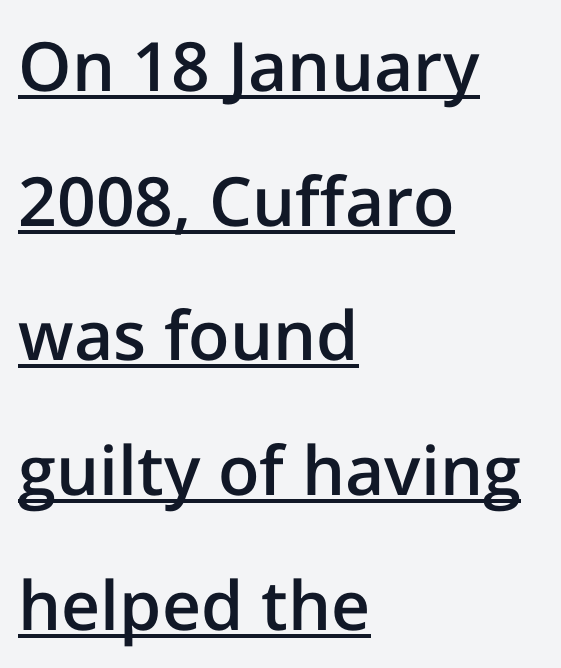
{"serif": "no", "italic": "no", "bold": "semi", "weight": "semibold", "width": "normal", "stroke_contrast": "low", "x_height": "medium", "monospaced": "no", "underline": "yes", "align": "left", "line_spacing": "loose", "line_spacing_ratio": 1.98, "letter_spacing": "normal", "letter_spacing_em": 0.0, "glyph_px": 68}
